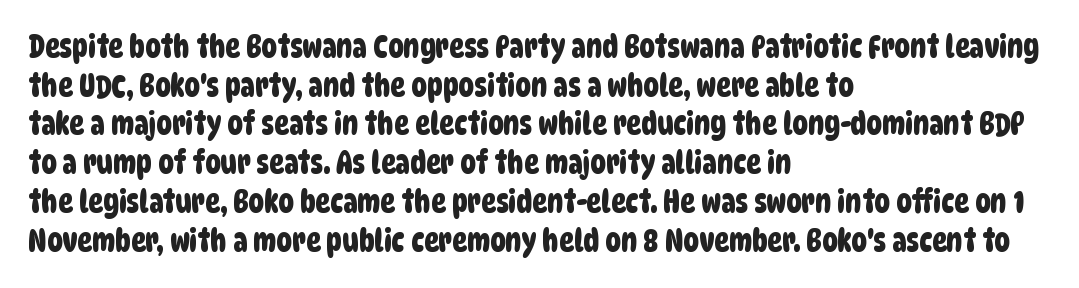
The image shows 31 px condensed sans-serif type; set left-aligned, normal line spacing (1.25x), normal letter spacing, not underlined; low stroke contrast and a large x-height.
